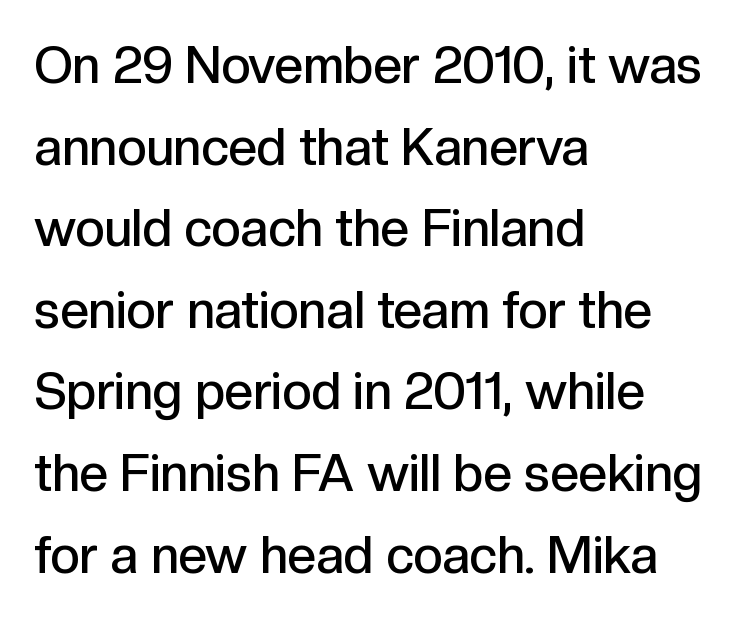
The image shows 51 px semibold sans-serif type, upright; set left-aligned, normal line spacing (1.6x), normal letter spacing, not underlined; a medium x-height.
